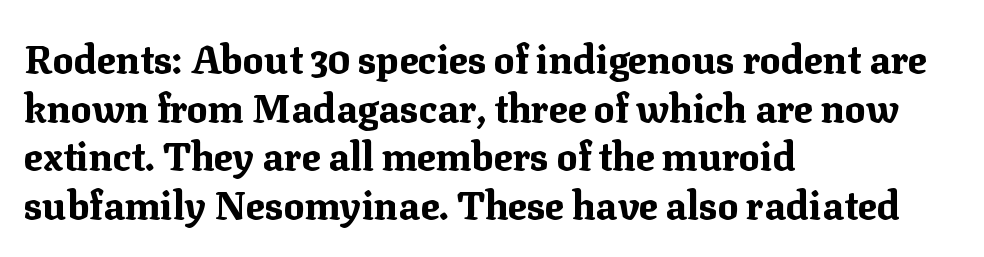
The glyphs are unaccompanied by any horizontal stroke below them. Little horizontal feet cap the strokes, marking this as serif type. These words are printed bold, with thick strokes throughout. The letters stand straight up with perfectly vertical stems. Do the characters align in a grid? No, the font is proportional. These lines stack with their left ends in a neat column.
